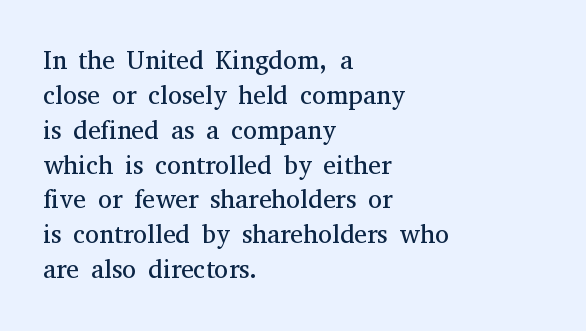
The image shows 26 px text type, upright; set left-aligned, normal line spacing (1.34x), normal letter spacing, not underlined.
